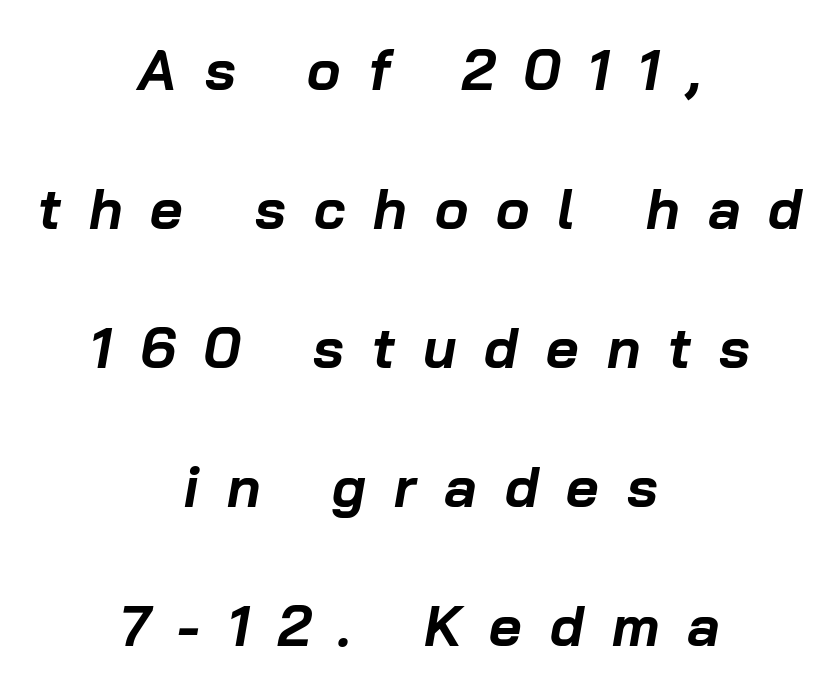
Q: Is the text bold? A: Yes.
Q: Is the text italic (slanted)? A: Yes, it leans right by about 10 degrees.
Q: Is the text underlined? A: No.
Q: How is the paragraph aligned? A: Centered.
Q: Is the spacing between letters normal or unusually wide? A: Unusually wide.
Q: Is the spacing between lines tight, normal or loose? A: Loose.
Q: Width (condensed, normal, or wide)? A: Normal.
Q: Stroke contrast? A: Low.
Q: x-height? A: Medium.
Q: Monospaced? A: No.
